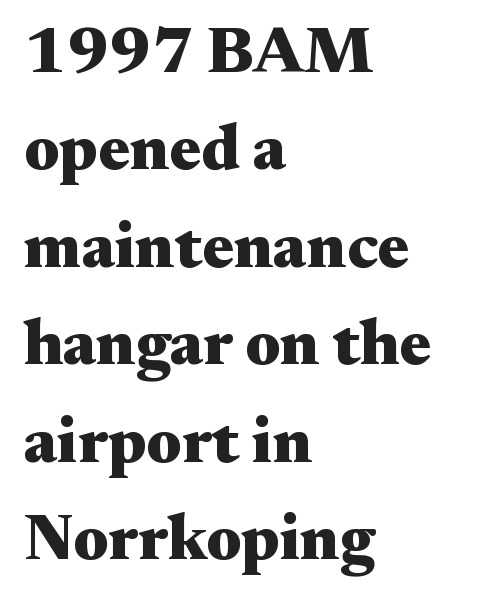
This is heavy type, rendered in bold. This sample uses an upright cut, with every glyph sitting square on the baseline. The rendering anchors every line to the left-hand side. A normal amount of white space separates one row of letters from the next. Each row of text sits above clean, open space. A typesetter would call this proportional, since set widths differ per character.
